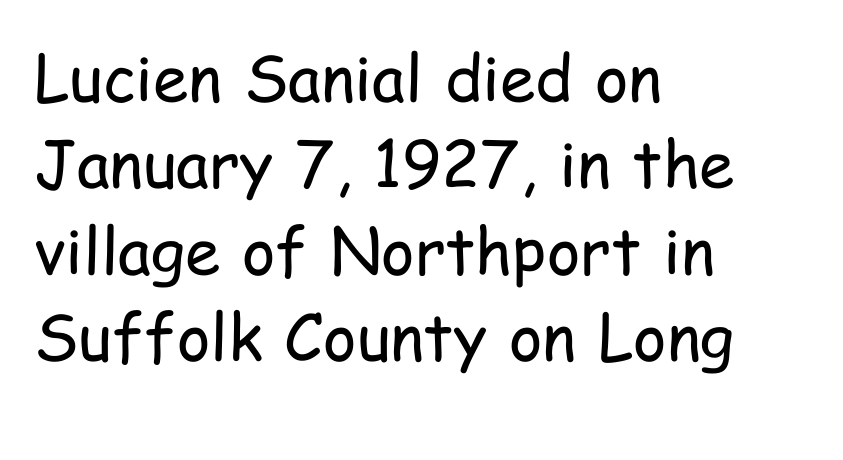
Does extra space separate the letters? No, they use regular spacing. The type sits square on the baseline with zero lean. No chunkiness to these letters — they're not bold. This sample has the flowing, uneven cadence of proportional lettering. The lines are quadded left. Examine the stroke ends and you'll find no serifs.
